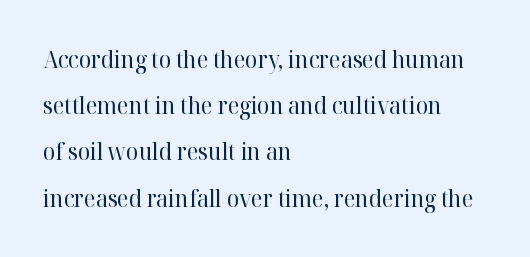
Q: Is the text bold? A: No.
Q: Is the text italic (slanted)? A: No, it is upright.
Q: Is the text underlined? A: No.
Q: How is the paragraph aligned? A: Left-aligned.
Q: Is the spacing between letters normal or unusually wide? A: Normal.
Q: Is the spacing between lines tight, normal or loose? A: Loose.
